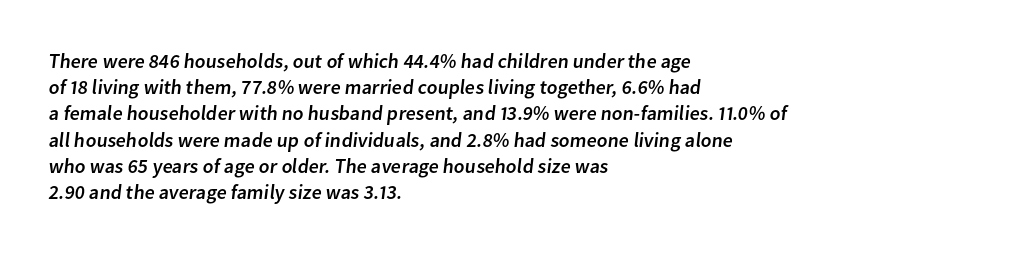
The image shows 20 px text type; set left-aligned, normal line spacing (1.31x), normal letter spacing, not underlined.
